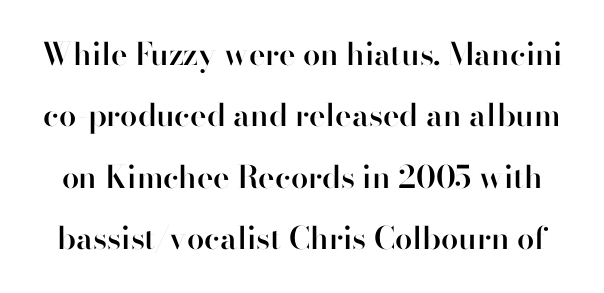
A bit beefed up — I'd call it semibold rather than bold. A typesetter would label this face a sans. The letterforms sit shoulder to shoulder at normal distance. No word sits above an underline. Vertically, the passage feels expansive, rows floating well apart. Proportional: the letters do not fall into vertical columns.
